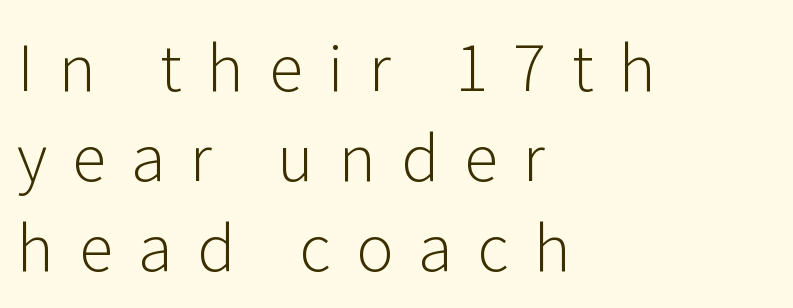
Q: Is the text bold? A: No.
Q: Is the text italic (slanted)? A: No, it is upright.
Q: Is the typeface a serif or a sans-serif typeface? A: Sans-serif.
Q: Is the text underlined? A: No.
Q: How is the paragraph aligned? A: Left-aligned.
Q: Is the spacing between letters normal or unusually wide? A: Unusually wide.
Q: Is the spacing between lines tight, normal or loose? A: Normal.
Q: Width (condensed, normal, or wide)? A: Normal.
Q: Stroke contrast? A: Low.
Q: x-height? A: Medium.
Q: Monospaced? A: No.
